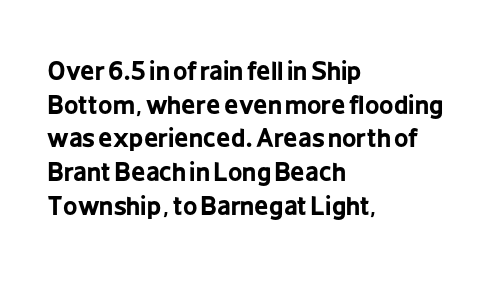
The image shows 25 px bold type, upright; set left-aligned, normal line spacing (1.35x), normal letter spacing, not underlined.
